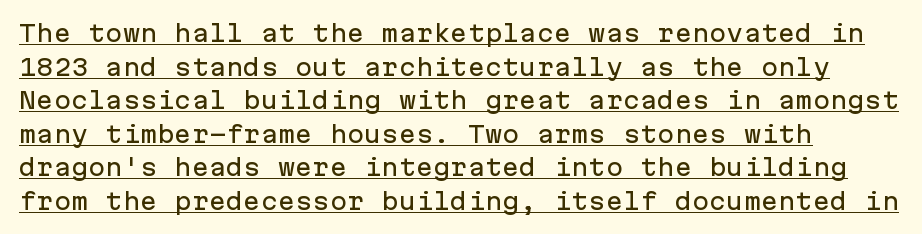
{"italic": "no", "underline": "yes", "align": "left", "line_spacing": "normal", "line_spacing_ratio": 1.46, "letter_spacing": "normal", "letter_spacing_em": 0.0, "glyph_px": 23}
